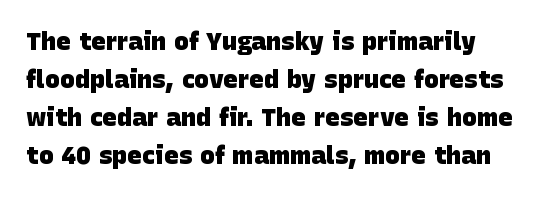
The image shows 25 px bold type; set normal line spacing (1.52x), normal letter spacing, not underlined.
